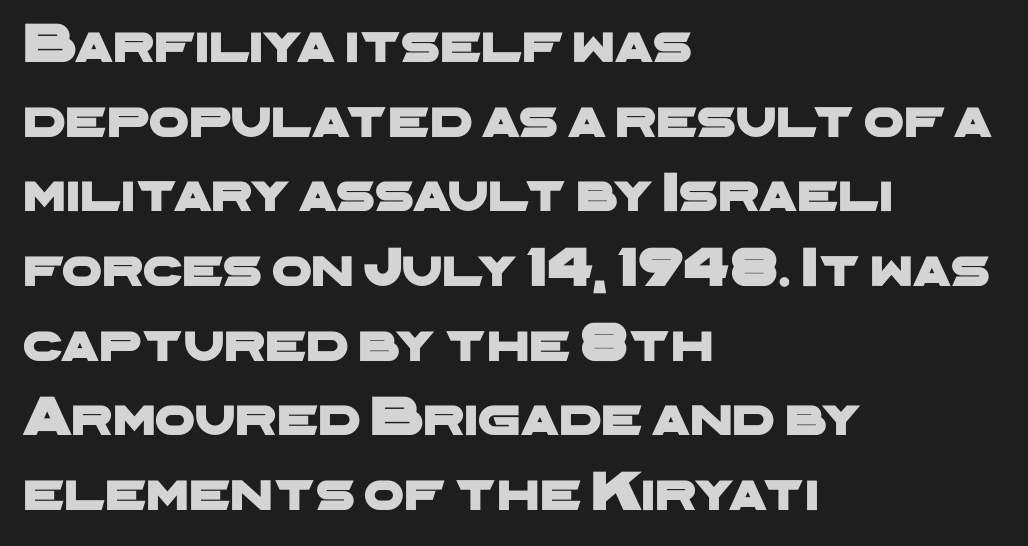
The image shows 57 px wide sans-serif type; set left-aligned, normal line spacing (1.31x), normal letter spacing, not underlined; low stroke contrast and a medium x-height.
